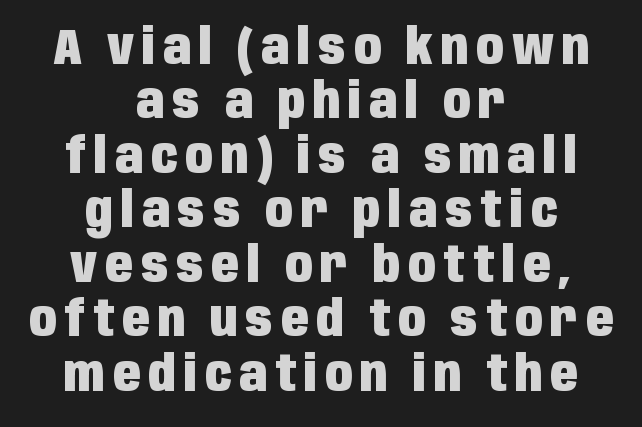
{"serif": "no", "italic": "no", "bold": "yes", "weight": "heavy", "width": "condensed", "stroke_contrast": "low", "x_height": "large", "monospaced": "no", "underline": "no", "align": "center", "line_spacing": "tight", "line_spacing_ratio": 1.09, "glyph_px": 50}
